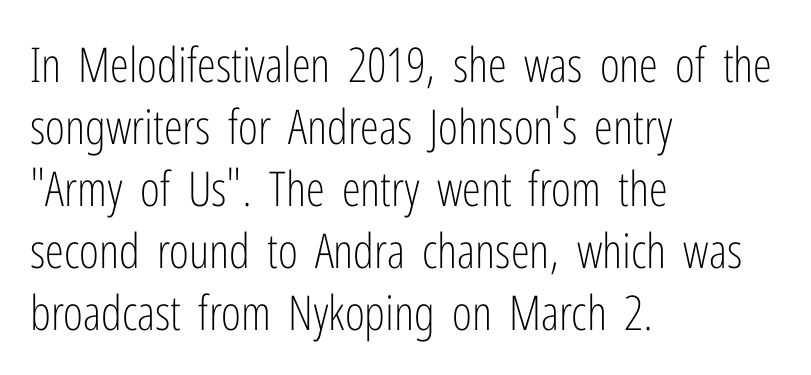
{"serif": "no", "italic": "no", "bold": "no", "weight": "light", "width": "condensed", "stroke_contrast": "low", "x_height": "medium", "monospaced": "no", "underline": "no", "align": "left", "line_spacing": "normal", "line_spacing_ratio": 1.29, "letter_spacing": "normal", "letter_spacing_em": 0.0, "glyph_px": 48}
